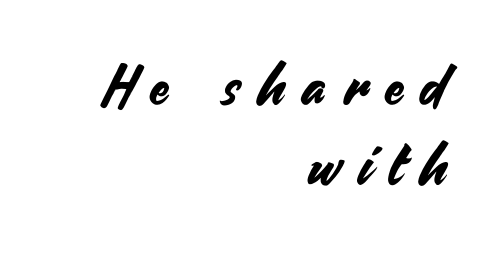
The image shows 56 px sans-serif type; set right-aligned, normal line spacing (1.42x), unusually wide letter spacing (+0.32 em), not underlined; medium stroke contrast and a small x-height.
